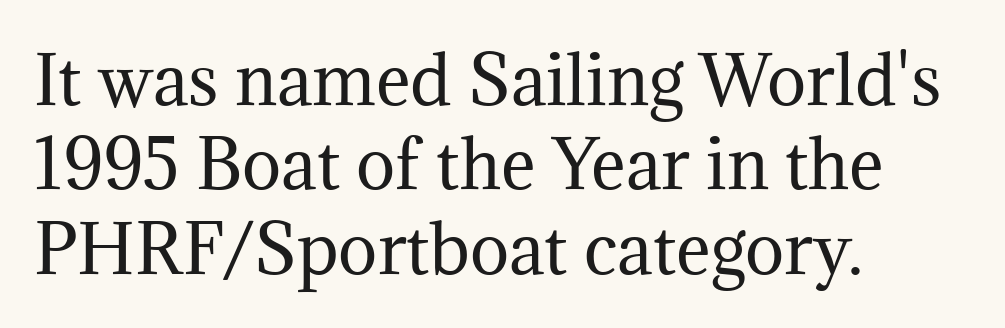
Q: Is the text bold? A: No.
Q: Is the text italic (slanted)? A: No, it is upright.
Q: Is the typeface a serif or a sans-serif typeface? A: Serif.
Q: Is the text underlined? A: No.
Q: How is the paragraph aligned? A: Left-aligned.
Q: Is the spacing between letters normal or unusually wide? A: Normal.
Q: Is the spacing between lines tight, normal or loose? A: Normal.
Q: Width (condensed, normal, or wide)? A: Normal.
Q: Stroke contrast? A: Medium.
Q: x-height? A: Medium.
Q: Monospaced? A: No.
